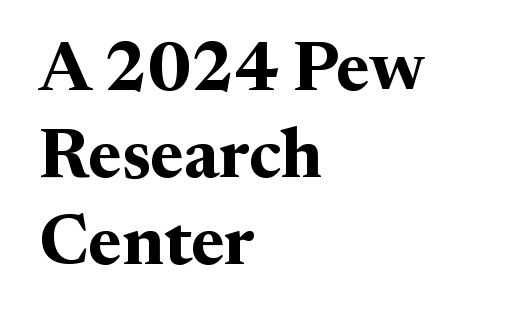
{"serif": "yes", "italic": "no", "bold": "yes", "weight": "bold", "width": "normal", "stroke_contrast": "medium", "x_height": "medium", "monospaced": "no", "underline": "no", "align": "left", "line_spacing": "normal", "line_spacing_ratio": 1.26, "letter_spacing": "normal", "letter_spacing_em": 0.0, "glyph_px": 69}
